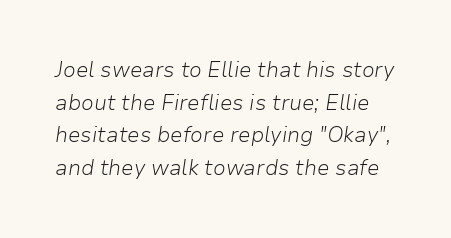
Any mark beneath the type? The region is blank. The strokes carry an ordinary text weight at most. If you measured baseline to baseline, you'd find a middling distance. Tracking value appears to be zero — textbook default spacing. Yep, that's italic — everything's leaning.
